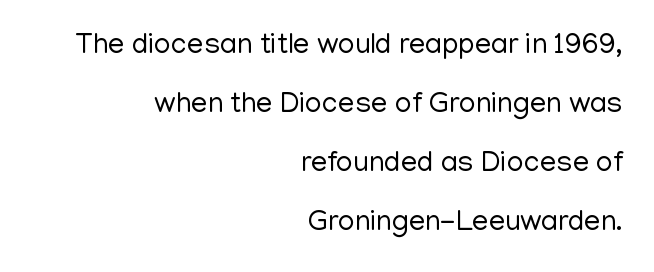
The image shows 29 px regular-weight sans-serif type, upright; set right-aligned, loose line spacing (2.03x), normal letter spacing, not underlined; low stroke contrast and a medium x-height.
